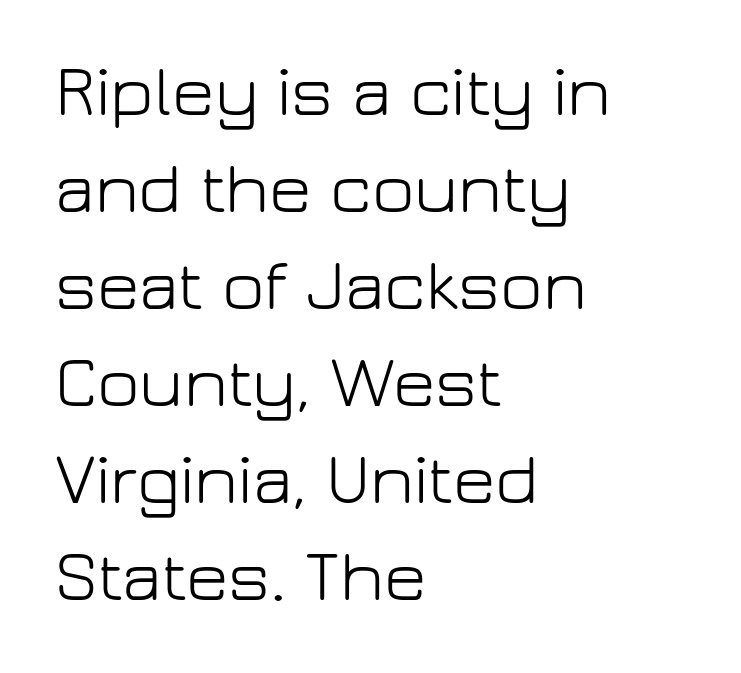
Q: Is the text bold? A: No.
Q: Is the text italic (slanted)? A: No, it is upright.
Q: Is the typeface a serif or a sans-serif typeface? A: Sans-serif.
Q: Is the text underlined? A: No.
Q: How is the paragraph aligned? A: Left-aligned.
Q: Is the spacing between letters normal or unusually wide? A: Normal.
Q: Is the spacing between lines tight, normal or loose? A: Normal.
Q: Width (condensed, normal, or wide)? A: Normal.
Q: Stroke contrast? A: Low.
Q: x-height? A: Medium.
Q: Monospaced? A: No.
